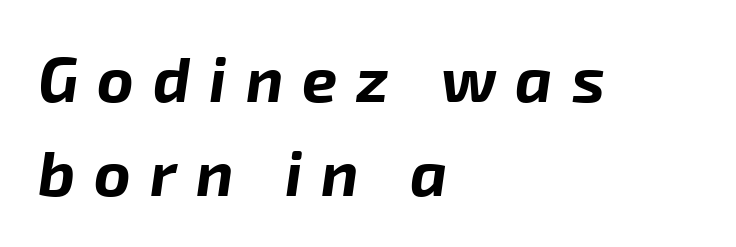
The image shows 63 px bold type, italic (leaning right); set left-aligned, normal line spacing (1.5x), unusually wide letter spacing (+0.3 em), not underlined; low stroke contrast and a medium x-height.
